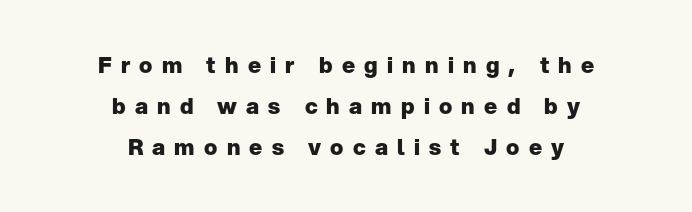
{"italic": "no", "bold": "yes", "underline": "no", "align": "center", "line_spacing_ratio": 1.87, "letter_spacing": "wide", "letter_spacing_em": 0.42, "glyph_px": 22}
